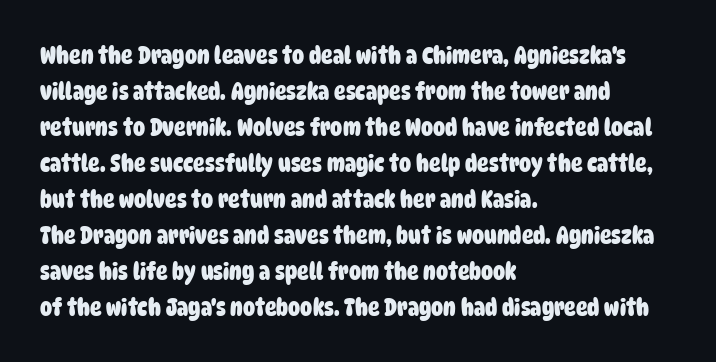
Q: Is the text bold? A: Yes.
Q: Is the text underlined? A: No.
Q: How is the paragraph aligned? A: Left-aligned.
Q: Is the spacing between letters normal or unusually wide? A: Normal.
Q: Is the spacing between lines tight, normal or loose? A: Normal.
